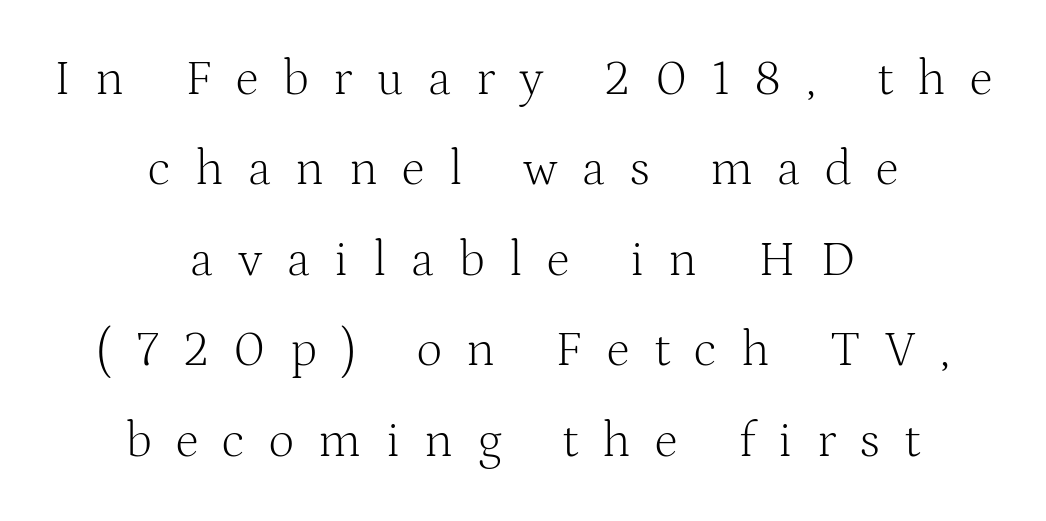
The image shows 50 px light serif type, upright; set centered, line spacing 1.81x, unusually wide letter spacing (+0.49 em), not underlined; medium stroke contrast and a medium x-height.
